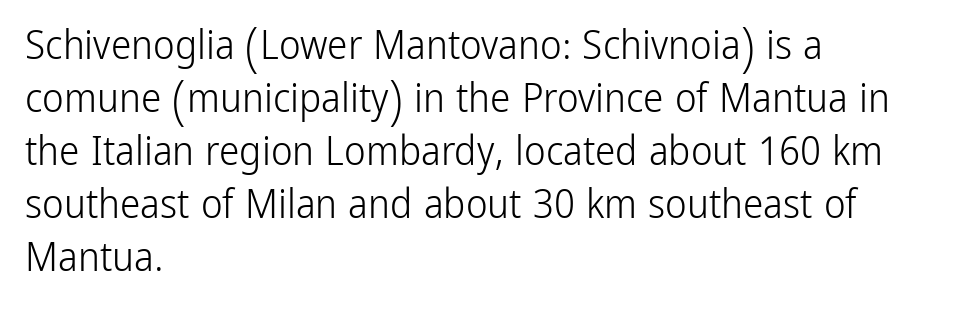
The image shows 41 px light, condensed sans-serif type, upright; set left-aligned, normal line spacing (1.29x), normal letter spacing, not underlined; low stroke contrast and a medium x-height.
